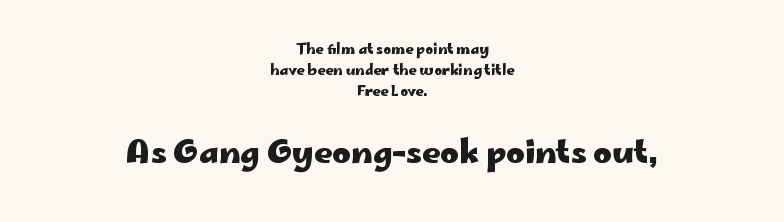
The image shows 32 px heavy, wide sans-serif type, upright; set centered, normal line spacing (1.5x), normal letter spacing, not underlined; the second (bottom) block is 2.29x larger; low stroke contrast and a small x-height.
